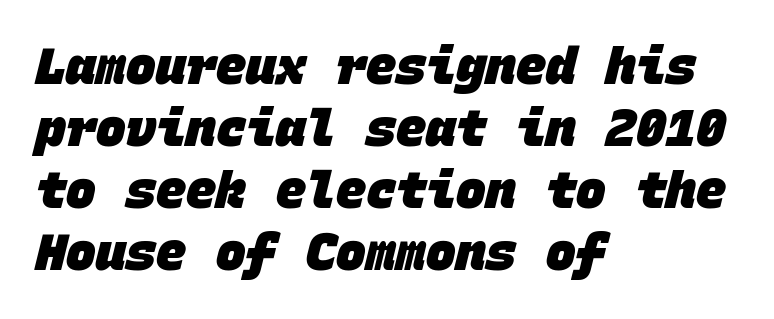
{"serif": "no", "bold": "yes", "weight": "heavy", "width": "normal", "stroke_contrast": "low", "x_height": "large", "monospaced": "yes", "underline": "no", "align": "left", "line_spacing_ratio": 1.24, "letter_spacing": "normal", "letter_spacing_em": 0.0, "glyph_px": 50}
